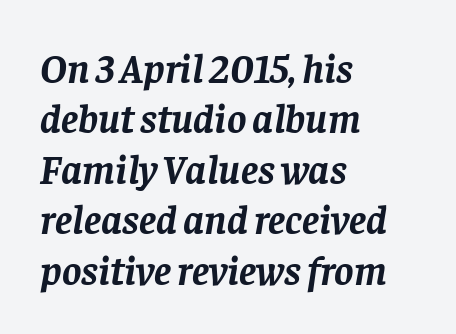
The image shows 41 px semibold serif type, italic (leaning right); set left-aligned, line spacing 1.23x, normal letter spacing, not underlined; low stroke contrast and a large x-height.
